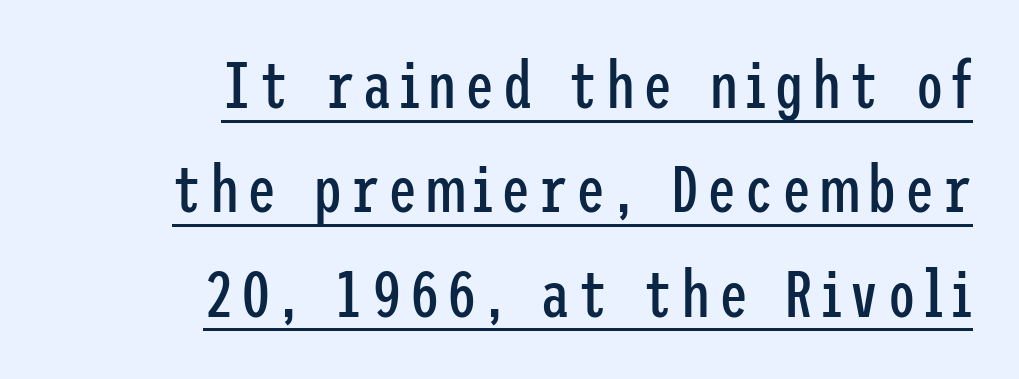
{"serif": "no", "italic": "no", "bold": "no", "weight": "regular", "width": "condensed", "stroke_contrast": "low", "x_height": "medium", "underline": "yes", "align": "right", "line_spacing": "normal", "line_spacing_ratio": 1.58, "glyph_px": 66}
